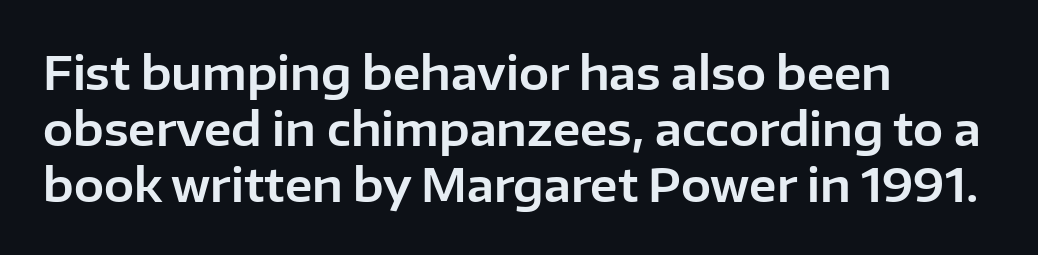
The text block is weighted toward the left margin, trailing off unevenly rightward. The typography opts for an upright posture over an oblique one. These lines are rendered in a variable-pitch font. The baseline area is clear. The face used here is a sans, in the tradition of grotesques and geometrics. Nothing unusual about the tracking: characters are spaced as the font intends.
